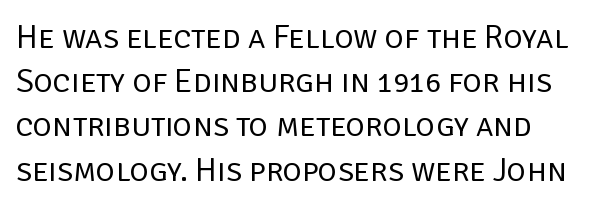
Q: Is the text bold? A: No.
Q: Is the text italic (slanted)? A: No, it is upright.
Q: Is the typeface a serif or a sans-serif typeface? A: Sans-serif.
Q: Is the text underlined? A: No.
Q: Is the spacing between letters normal or unusually wide? A: Normal.
Q: Is the spacing between lines tight, normal or loose? A: Normal.
Q: Width (condensed, normal, or wide)? A: Normal.
Q: Stroke contrast? A: Low.
Q: x-height? A: Large.
Q: Monospaced? A: No.
